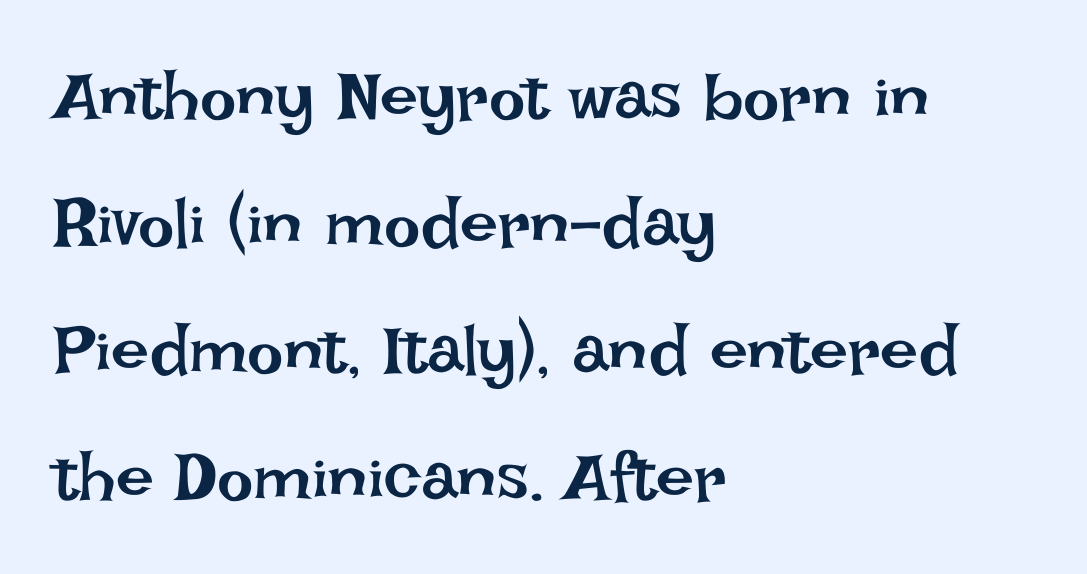
{"italic": "no", "bold": "no", "weight": "regular", "width": "normal", "stroke_contrast": "low", "x_height": "large", "monospaced": "no", "underline": "no", "align": "left", "line_spacing_ratio": 1.87, "letter_spacing": "normal", "letter_spacing_em": 0.0, "glyph_px": 68}
